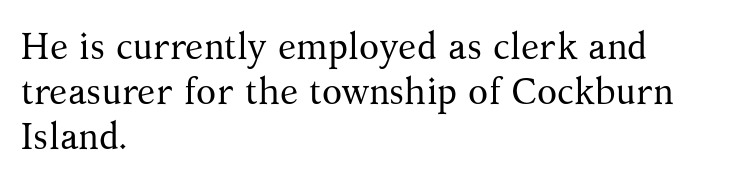
Decoration check: the copy has no underline. Letterform terminals end in serifs throughout the passage. Visually the block forms a straight wall on the left and a jagged coastline on the right. Note the varied advance widths — an 'i' is clearly narrower than an 'm'. Stroke thickness stays within the range of a standard reading face or lighter.
